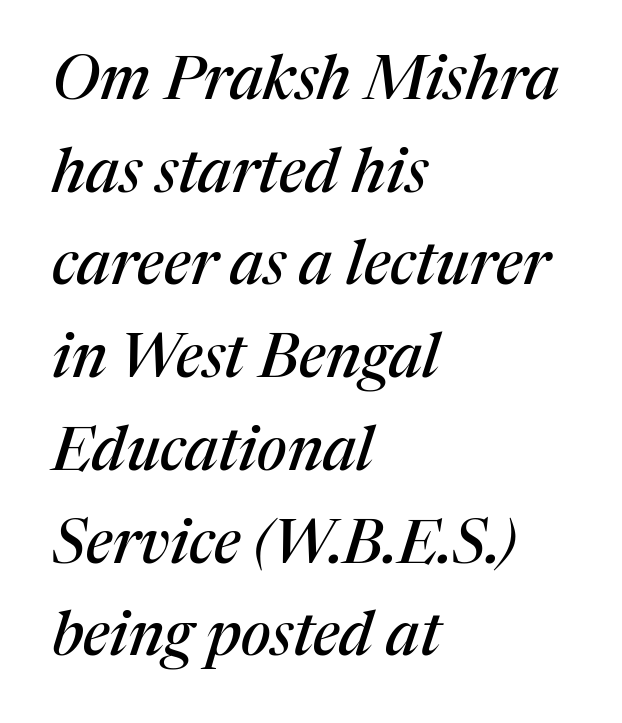
{"serif": "yes", "italic": "yes", "lean": "right", "slant_degrees": 17, "width": "normal", "stroke_contrast": "medium", "x_height": "medium", "monospaced": "no", "underline": "no", "align": "left", "line_spacing": "normal", "line_spacing_ratio": 1.52, "letter_spacing": "normal", "letter_spacing_em": 0.0, "glyph_px": 61}
